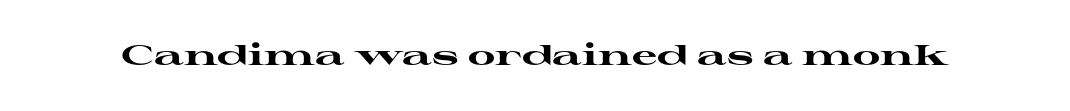
{"serif": "yes", "italic": "no", "bold": "yes", "weight": "heavy", "width": "wide", "stroke_contrast": "high", "x_height": "medium", "monospaced": "no", "underline": "no", "letter_spacing": "normal", "letter_spacing_em": 0.0, "glyph_px": 28}
